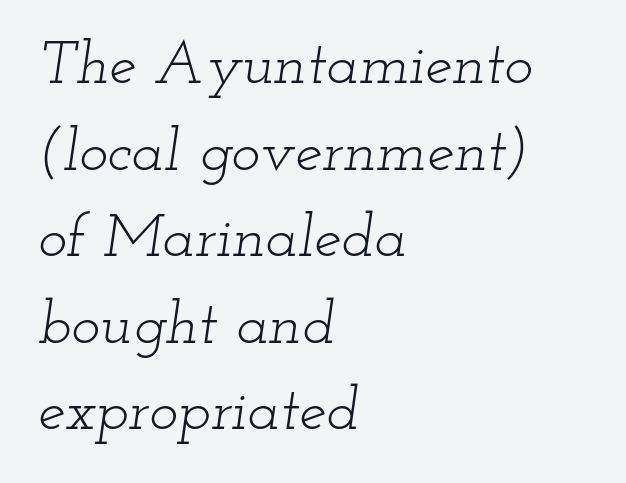
The image shows 61 px light, wide serif type, italic (leaning right); set left-aligned, normal line spacing (1.42x), normal letter spacing, not underlined; low stroke contrast and a small x-height.
